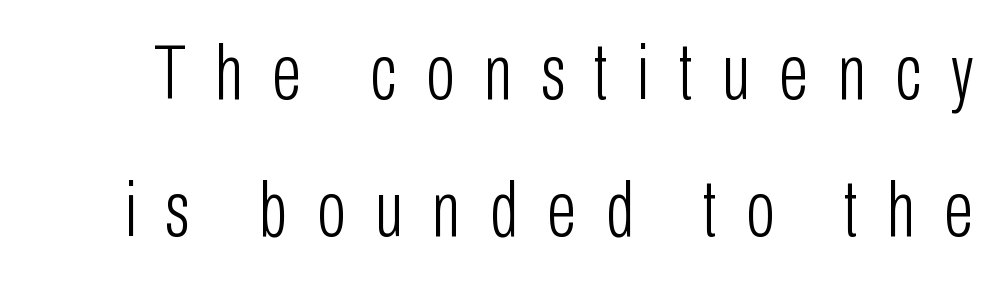
Serifs: no, the terminals of the letterforms are clean. Words float on clear page, feet unadorned. The letters are spread apart with noticeably loose tracking. Notice how the stems are strictly vertical — no italics here. Weight: in the light-to-regular range. Proportional: the letters do not fall into vertical columns.
